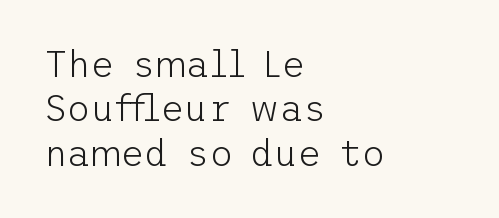
{"serif": "no", "italic": "no", "bold": "no", "weight": "light", "width": "normal", "stroke_contrast": "low", "x_height": "medium", "underline": "no", "align": "left", "line_spacing_ratio": 1.23, "letter_spacing": "normal", "letter_spacing_em": 0.0, "glyph_px": 36}
